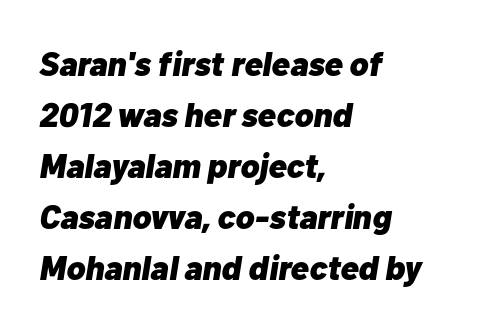
{"italic": "yes", "lean": "right", "slant_degrees": 10, "bold": "yes", "weight": "heavy", "width": "normal", "stroke_contrast": "low", "x_height": "medium", "monospaced": "no", "underline": "no", "align": "left", "line_spacing": "normal", "line_spacing_ratio": 1.5, "letter_spacing": "normal", "letter_spacing_em": 0.0, "glyph_px": 34}
